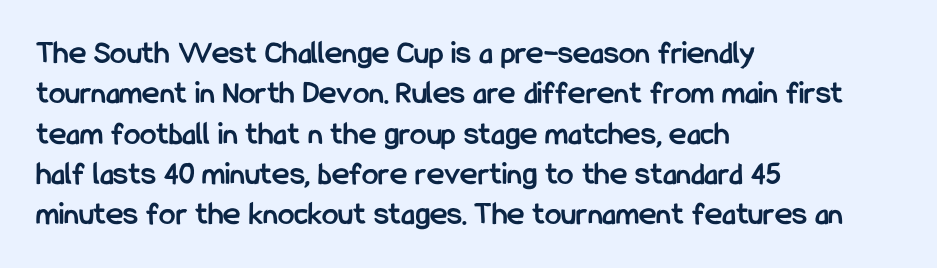
{"serif": "no", "italic": "no", "bold": "yes", "weight": "semibold", "width": "condensed", "stroke_contrast": "low", "x_height": "medium", "monospaced": "no", "underline": "no", "align": "left", "line_spacing_ratio": 1.22, "letter_spacing": "normal", "letter_spacing_em": 0.0, "glyph_px": 33}
